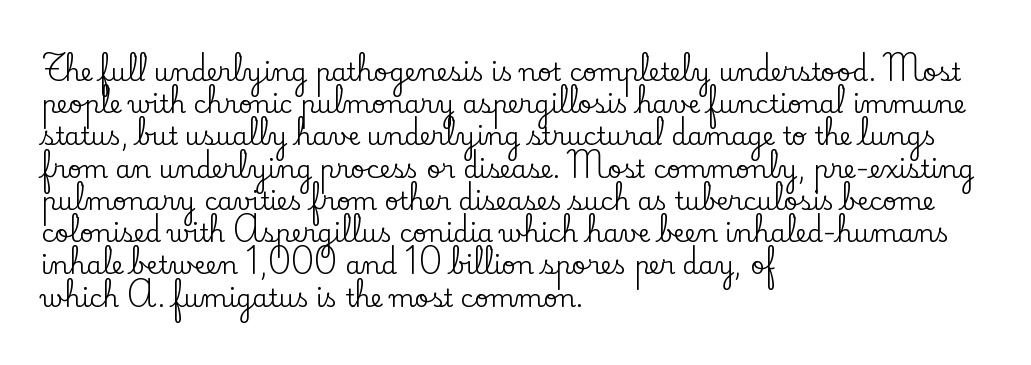
Q: Is the text italic (slanted)? A: No, it is upright.
Q: Is the text underlined? A: No.
Q: How is the paragraph aligned? A: Left-aligned.
Q: Is the spacing between letters normal or unusually wide? A: Normal.
Q: Is the spacing between lines tight, normal or loose? A: Normal.
